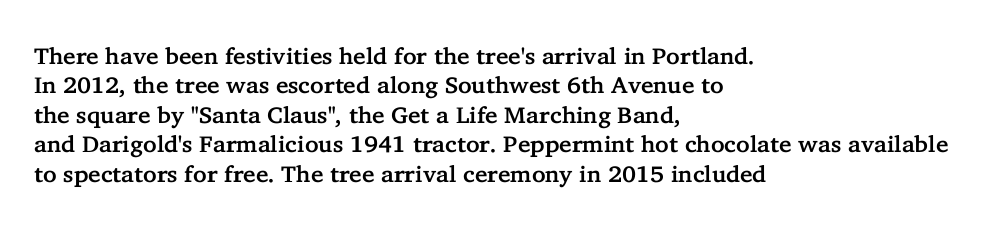
The image shows 23 px text type, upright; set left-aligned, normal line spacing (1.28x), normal letter spacing, not underlined.
